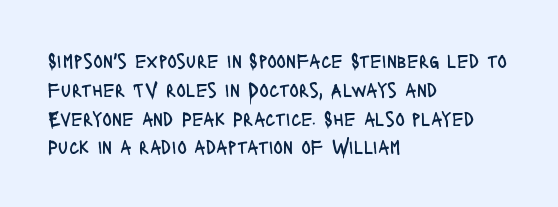
Q: Is the text bold? A: No.
Q: Is the text italic (slanted)? A: No, it is upright.
Q: Is the text underlined? A: No.
Q: How is the paragraph aligned? A: Left-aligned.
Q: Is the spacing between letters normal or unusually wide? A: Normal.
Q: Is the spacing between lines tight, normal or loose? A: Normal.
